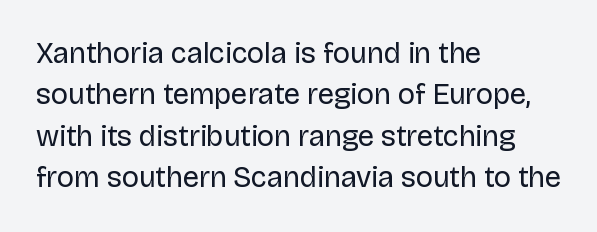
{"serif": "no", "italic": "no", "bold": "no", "weight": "regular", "width": "normal", "stroke_contrast": "low", "x_height": "large", "monospaced": "no", "underline": "no", "align": "left", "line_spacing": "normal", "line_spacing_ratio": 1.43, "letter_spacing": "normal", "letter_spacing_em": 0.0, "glyph_px": 29}
